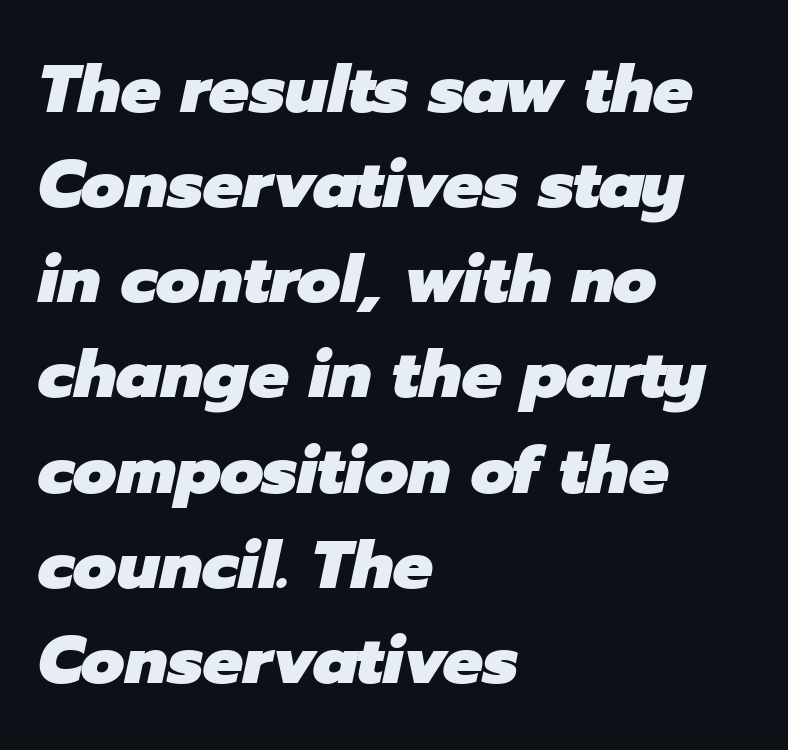
The image shows 67 px heavy type, italic (leaning right); set left-aligned, normal line spacing (1.42x), normal letter spacing, not underlined; low stroke contrast and a medium x-height.
